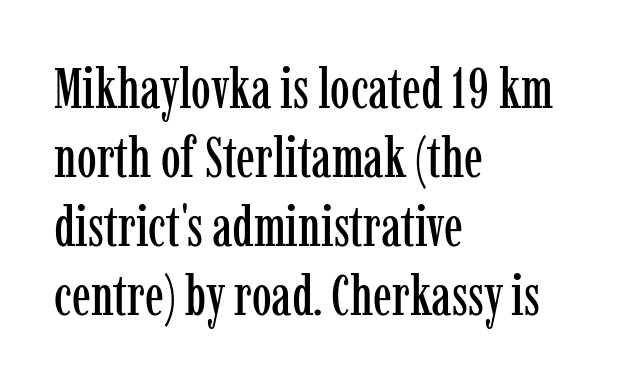
Q: Is the text italic (slanted)? A: No, it is upright.
Q: Is the typeface a serif or a sans-serif typeface? A: Serif.
Q: Is the text underlined? A: No.
Q: How is the paragraph aligned? A: Left-aligned.
Q: Is the spacing between letters normal or unusually wide? A: Normal.
Q: Width (condensed, normal, or wide)? A: Condensed.
Q: Stroke contrast? A: Low.
Q: x-height? A: Medium.
Q: Monospaced? A: No.
